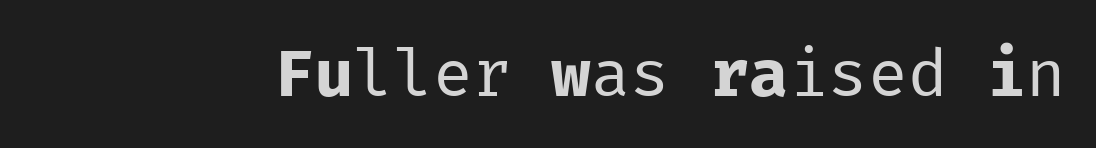
{"serif": "no", "italic": "no", "bold": "no", "weight": "regular", "width": "normal", "stroke_contrast": "low", "x_height": "medium", "monospaced": "yes", "underline": "no", "letter_spacing": "normal", "letter_spacing_em": 0.0, "glyph_px": 66}
